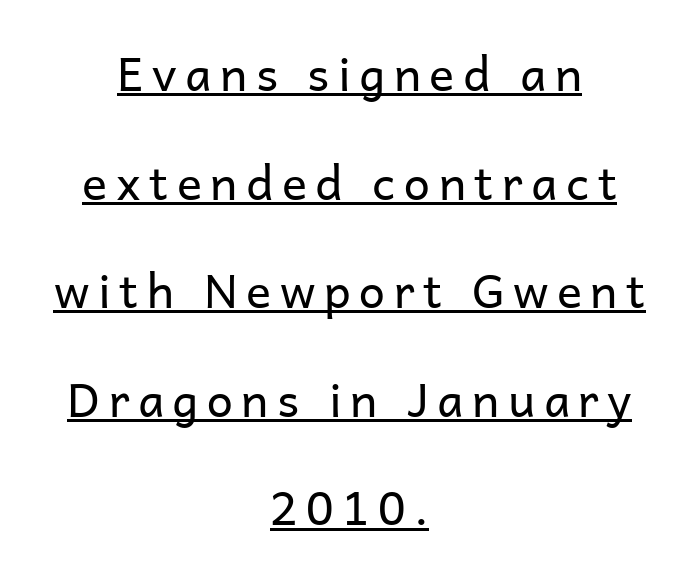
Proportional: the letters do not fall into vertical columns. Quick note: interline space is abundant. Is this a sans? Yes — the strokes have no serifs. Caption: lettering with a line underneath.
